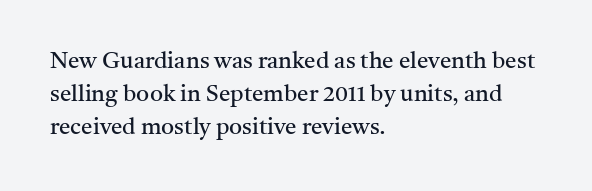
Q: Is the text bold? A: No.
Q: Is the text italic (slanted)? A: No, it is upright.
Q: Is the text underlined? A: No.
Q: How is the paragraph aligned? A: Left-aligned.
Q: Is the spacing between letters normal or unusually wide? A: Normal.
Q: Is the spacing between lines tight, normal or loose? A: Normal.
